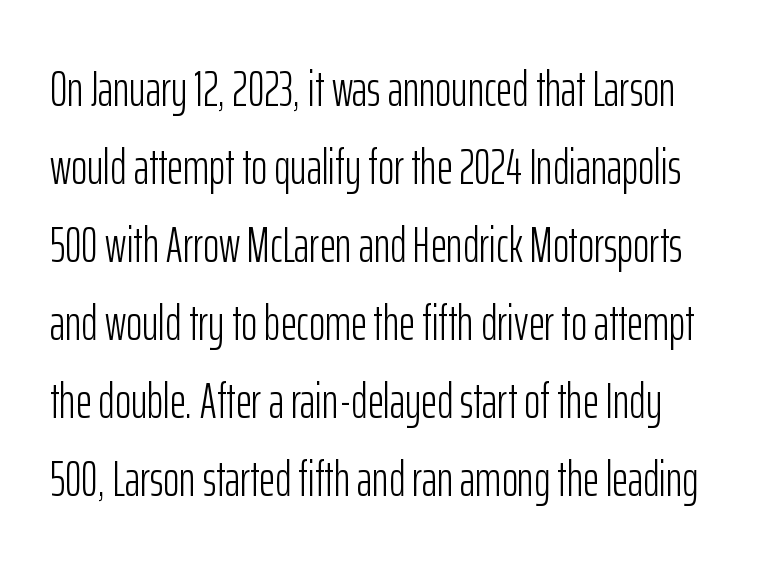
The image shows 49 px light, condensed sans-serif type, upright; set normal line spacing (1.59x), normal letter spacing, not underlined; low stroke contrast and a medium x-height.
